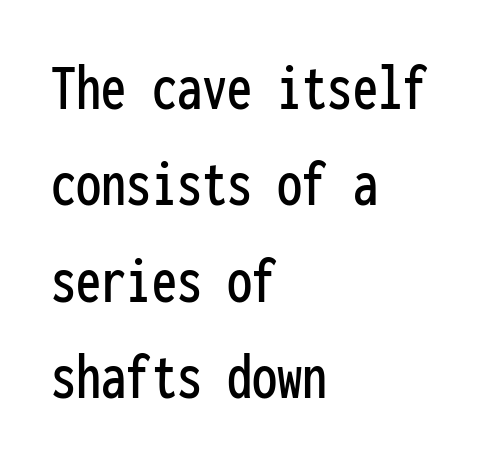
{"serif": "no", "italic": "no", "width": "condensed", "stroke_contrast": "low", "x_height": "medium", "monospaced": "yes", "underline": "no", "align": "left", "line_spacing": "normal", "line_spacing_ratio": 1.44, "letter_spacing": "normal", "letter_spacing_em": 0.0, "glyph_px": 67}
